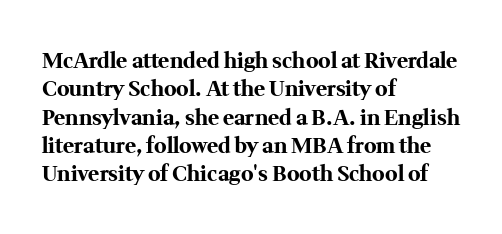
Q: Is the text bold? A: Yes.
Q: Is the text italic (slanted)? A: No, it is upright.
Q: Is the text underlined? A: No.
Q: How is the paragraph aligned? A: Left-aligned.
Q: Is the spacing between letters normal or unusually wide? A: Normal.
Q: Is the spacing between lines tight, normal or loose? A: Normal.
